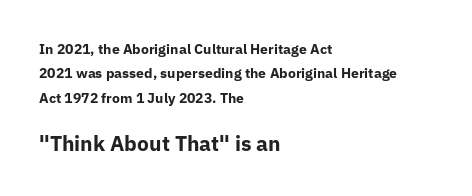
The image shows 21 px bold type, upright; set left-aligned, line spacing 1.74x, normal letter spacing, not underlined; the second (bottom) block is 1.5x larger.
